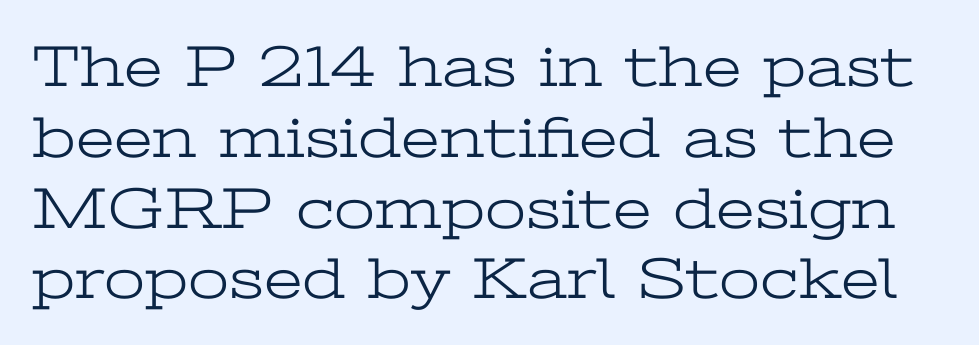
Q: Is the text bold? A: No.
Q: Is the text italic (slanted)? A: No, it is upright.
Q: Is the typeface a serif or a sans-serif typeface? A: Serif.
Q: Is the text underlined? A: No.
Q: Is the spacing between letters normal or unusually wide? A: Normal.
Q: Width (condensed, normal, or wide)? A: Wide.
Q: Stroke contrast? A: Low.
Q: x-height? A: Medium.
Q: Monospaced? A: No.
